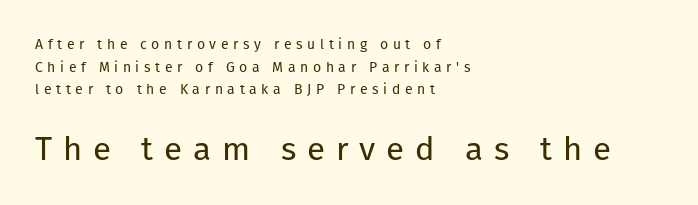
Q: Is the text bold? A: No.
Q: Is the text italic (slanted)? A: No, it is upright.
Q: Is the typeface a serif or a sans-serif typeface? A: Sans-serif.
Q: Is the text underlined? A: No.
Q: How is the paragraph aligned? A: Left-aligned.
Q: Is the spacing between letters normal or unusually wide? A: Unusually wide.
Q: Is the spacing between lines tight, normal or loose? A: Normal.
Q: Which block of text is set in a larger size, the first (top) or the second (bottom)? A: The second (bottom) one.
Q: Width (condensed, normal, or wide)? A: Normal.
Q: Stroke contrast? A: Low.
Q: x-height? A: Medium.
Q: Monospaced? A: No.
